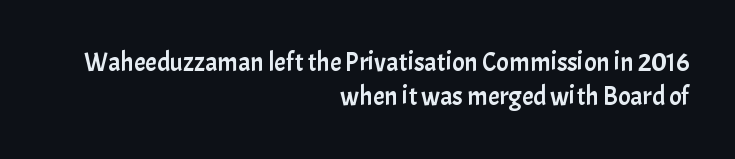
Nobody drew a line under any word here. Does the copy run flush right? Yes — the right margin is perfectly even. This sample uses an upright cut, with every glyph sitting square on the baseline. Caption: standard tracking, unaltered. Interline gaps are of average width in this sample.
